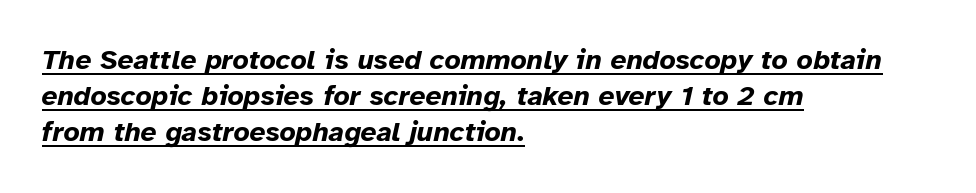
Reading down the column, the eye jumps a familiar distance to each next line. No extra tracking has been applied to these lines. Looking at the ascenders, they clearly lean. The passage shown is emphatically bold. A classic flush-left, rag-right setting is used for this passage.
